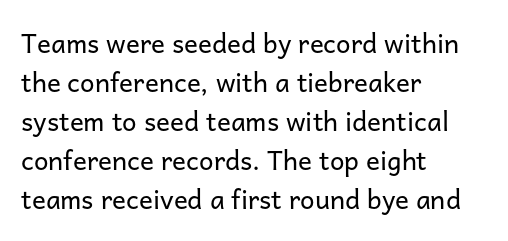
{"italic": "no", "bold": "no", "underline": "no", "align": "left", "line_spacing": "normal", "line_spacing_ratio": 1.5, "letter_spacing": "normal", "letter_spacing_em": 0.0, "glyph_px": 26}
